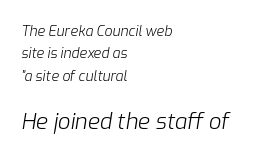
The image shows 22 px text type, italic (leaning right); set left-aligned, normal line spacing (1.6x), normal letter spacing, not underlined; the second (bottom) block is 1.57x larger.
